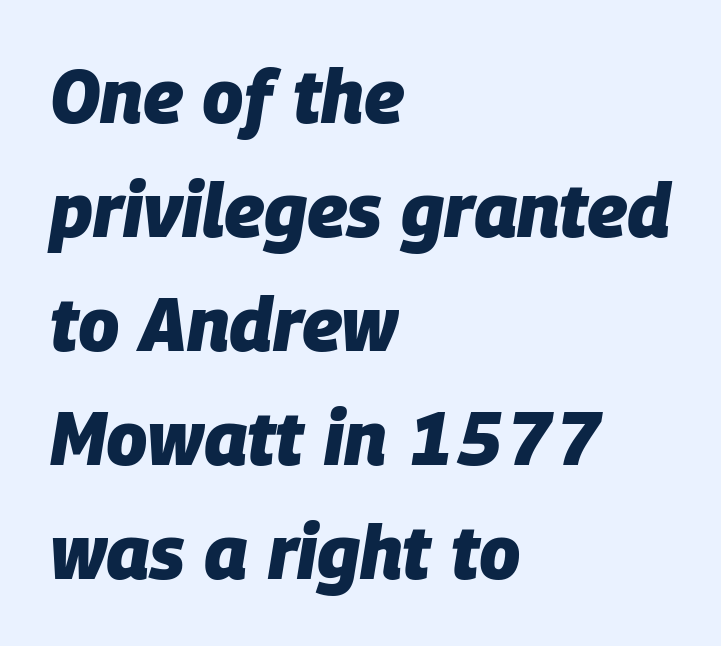
Letters rest on an invisible, unmarked baseline. The vertical gap from one line to the next is medium. Looks like regular typesetting: each glyph gets only the width it needs. Tracking value appears to be zero — textbook default spacing.
